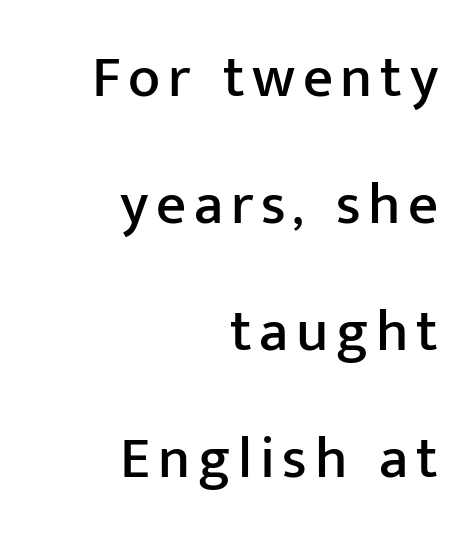
Q: Is the text italic (slanted)? A: No, it is upright.
Q: Is the typeface a serif or a sans-serif typeface? A: Sans-serif.
Q: Is the text underlined? A: No.
Q: How is the paragraph aligned? A: Right-aligned.
Q: Is the spacing between lines tight, normal or loose? A: Loose.
Q: Width (condensed, normal, or wide)? A: Normal.
Q: Stroke contrast? A: Low.
Q: x-height? A: Medium.
Q: Monospaced? A: No.
